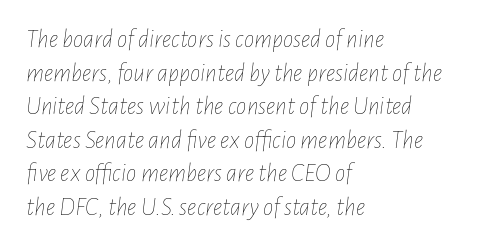
{"italic": "yes", "lean": "right", "slant_degrees": 7, "bold": "no", "underline": "no", "align": "left", "line_spacing": "normal", "line_spacing_ratio": 1.29, "letter_spacing": "normal", "letter_spacing_em": 0.0, "glyph_px": 26}
